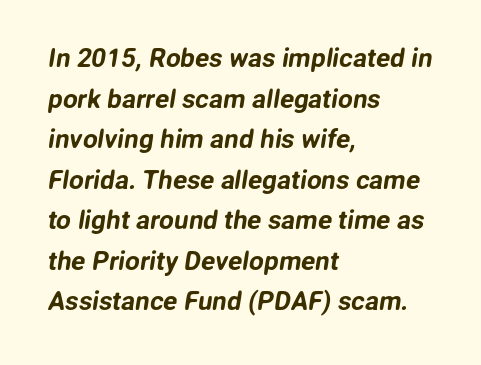
Q: Is the text underlined? A: No.
Q: How is the paragraph aligned? A: Left-aligned.
Q: Is the spacing between letters normal or unusually wide? A: Normal.
Q: Is the spacing between lines tight, normal or loose? A: Normal.
